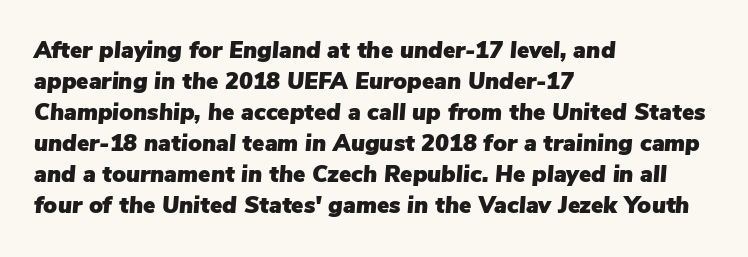
Q: Is the text italic (slanted)? A: Yes, it leans right by about 5 degrees.
Q: Is the text underlined? A: No.
Q: How is the paragraph aligned? A: Left-aligned.
Q: Is the spacing between letters normal or unusually wide? A: Normal.
Q: Is the spacing between lines tight, normal or loose? A: Normal.
